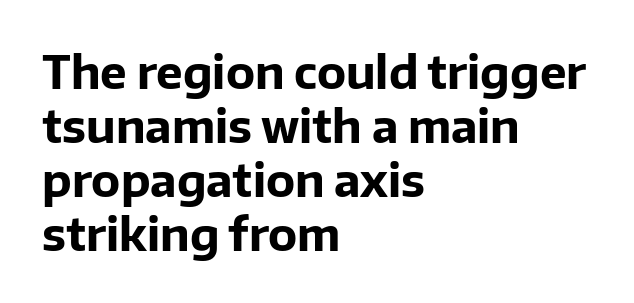
Plenty of ink on the page — the face is bold. Anything drawn beneath the words? Only blank space. Is this a fixed-width face? No — the glyphs have proportional, varying widths. Where is the straight margin? On the left. You can tell from the bare stems that sans-serif type was used.
